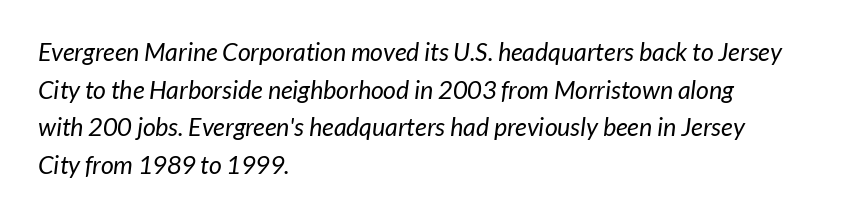
Caption: face not bold, strokes unweighted. Leftover space on each line is placed entirely after the last word. Nobody touched the tracking dial on this one. The leading is moderate, giving the passage an even texture.
